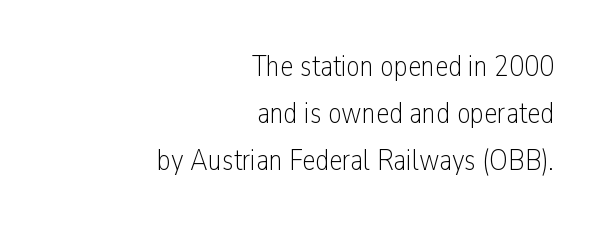
Between one letter and the next there's only the usual sliver of space. One glance says typical: line gaps are just what's usual. The lettering stays uniformly vertical, giving the passage a roman look. Nothing heavy about these letters — not bold at all. You could not count columns in this text — the font is proportionally spaced. Typographically, this falls in the sans-serif category.
